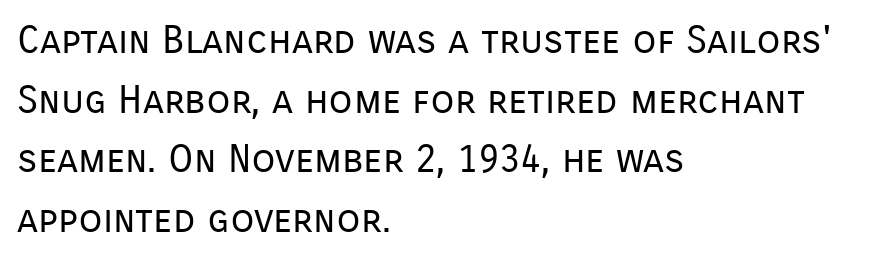
The image shows 39 px regular-weight sans-serif type, upright; set left-aligned, normal line spacing (1.53x), normal letter spacing, not underlined; low stroke contrast and a medium x-height.
